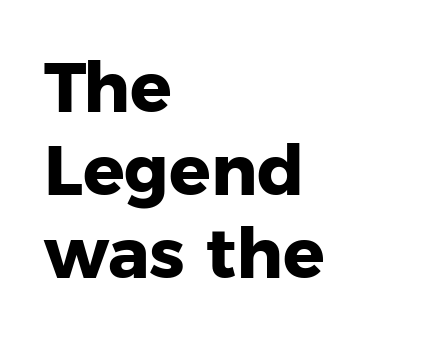
Q: Is the text bold? A: Yes.
Q: Is the text italic (slanted)? A: No, it is upright.
Q: Is the typeface a serif or a sans-serif typeface? A: Sans-serif.
Q: Is the text underlined? A: No.
Q: How is the paragraph aligned? A: Left-aligned.
Q: Is the spacing between letters normal or unusually wide? A: Normal.
Q: Width (condensed, normal, or wide)? A: Normal.
Q: Stroke contrast? A: Low.
Q: x-height? A: Medium.
Q: Monospaced? A: No.
